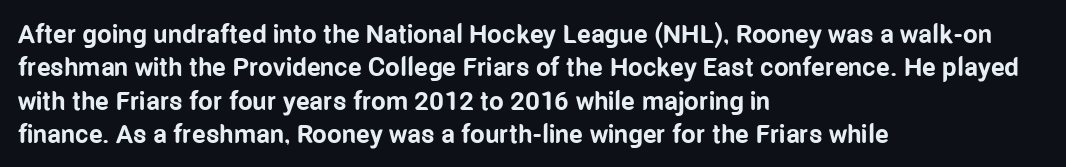
{"italic": "no", "bold": "yes", "underline": "no", "align": "left", "line_spacing": "normal", "line_spacing_ratio": 1.28, "letter_spacing": "normal", "letter_spacing_em": 0.0, "glyph_px": 26}
